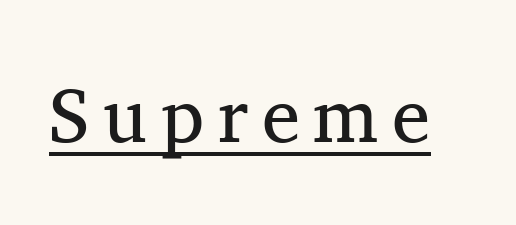
Q: Is the text bold? A: No.
Q: Is the text italic (slanted)? A: No, it is upright.
Q: Is the typeface a serif or a sans-serif typeface? A: Serif.
Q: Is the text underlined? A: Yes.
Q: Width (condensed, normal, or wide)? A: Normal.
Q: Stroke contrast? A: Medium.
Q: x-height? A: Medium.
Q: Monospaced? A: No.
